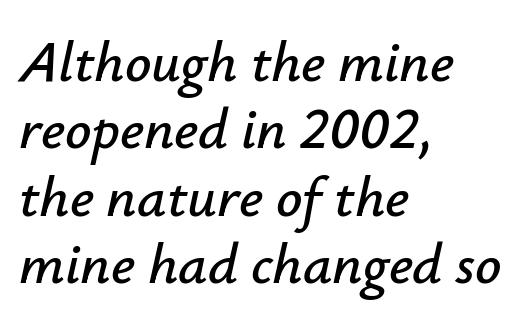
{"italic": "yes", "lean": "right", "slant_degrees": 12, "width": "normal", "stroke_contrast": "low", "x_height": "small", "monospaced": "no", "underline": "no", "align": "left", "line_spacing_ratio": 1.16, "letter_spacing": "normal", "letter_spacing_em": 0.0, "glyph_px": 58}
